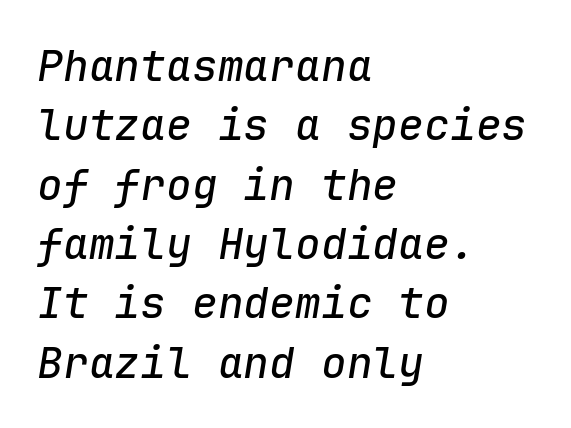
Q: Is the text italic (slanted)? A: Yes, it leans right by about 9 degrees.
Q: Is the text underlined? A: No.
Q: How is the paragraph aligned? A: Left-aligned.
Q: Is the spacing between letters normal or unusually wide? A: Normal.
Q: Is the spacing between lines tight, normal or loose? A: Normal.
Q: Width (condensed, normal, or wide)? A: Normal.
Q: Stroke contrast? A: Low.
Q: x-height? A: Medium.
Q: Monospaced? A: Yes.
